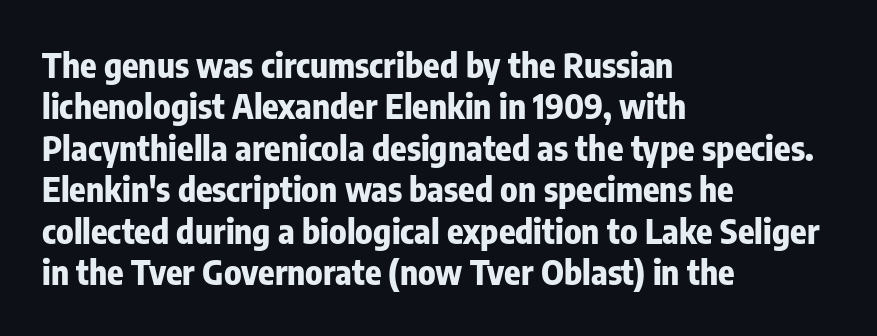
{"serif": "no", "italic": "no", "bold": "yes", "weight": "bold", "width": "condensed", "stroke_contrast": "low", "x_height": "medium", "monospaced": "no", "underline": "no", "align": "left", "line_spacing_ratio": 1.22, "letter_spacing": "normal", "letter_spacing_em": 0.0, "glyph_px": 34}
